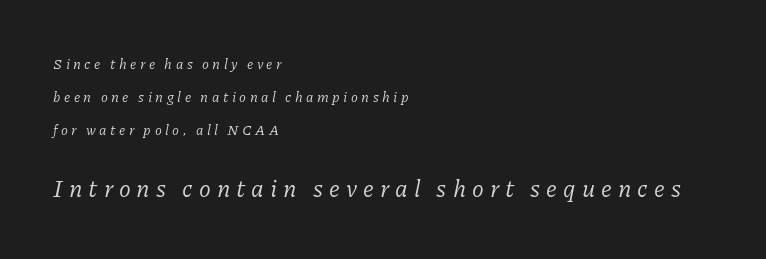
{"italic": "yes", "lean": "right", "slant_degrees": 11, "bold": "no", "underline": "no", "align": "left", "line_spacing": "loose", "line_spacing_ratio": 2.34, "letter_spacing": "wide", "letter_spacing_em": 0.25, "larger_block": "second", "size_ratio": 1.71, "glyph_px": 24}
